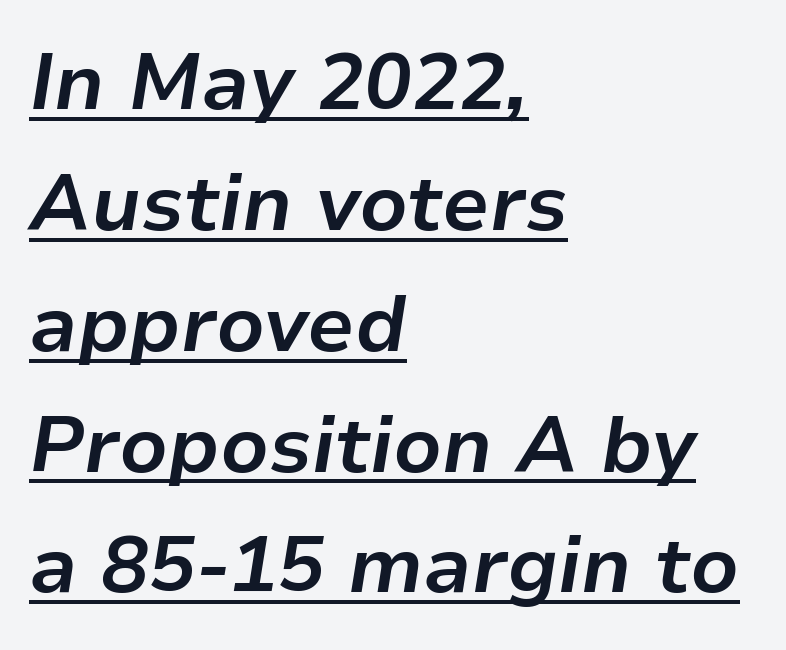
The line texture is even and compact thanks to regular tracking. These lines are set flush left with a ragged right edge. Yep, that's italic — everything's leaning. Character widths vary here, with narrow letters taking less room than wide ones. Somebody hit Ctrl+U on this one — the words are underlined.
